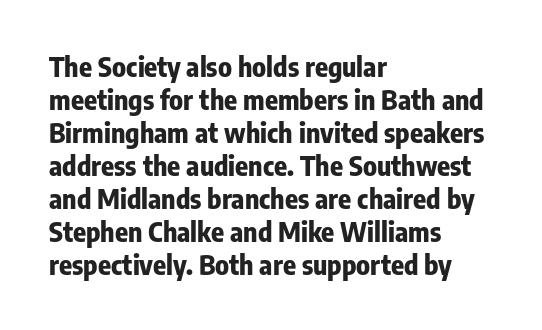
Q: Is the text bold? A: Yes.
Q: Is the text italic (slanted)? A: No, it is upright.
Q: Is the text underlined? A: No.
Q: How is the paragraph aligned? A: Left-aligned.
Q: Is the spacing between letters normal or unusually wide? A: Normal.
